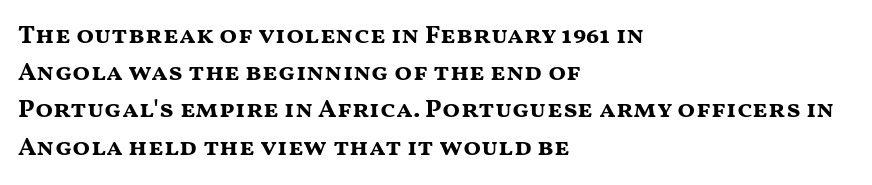
The image shows 26 px bold type, upright; set left-aligned, normal line spacing (1.43x), normal letter spacing, not underlined.
